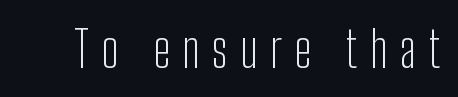
{"serif": "no", "italic": "no", "bold": "no", "weight": "light", "width": "condensed", "stroke_contrast": "low", "x_height": "medium", "monospaced": "no", "underline": "no", "letter_spacing": "wide", "letter_spacing_em": 0.25, "glyph_px": 50}
